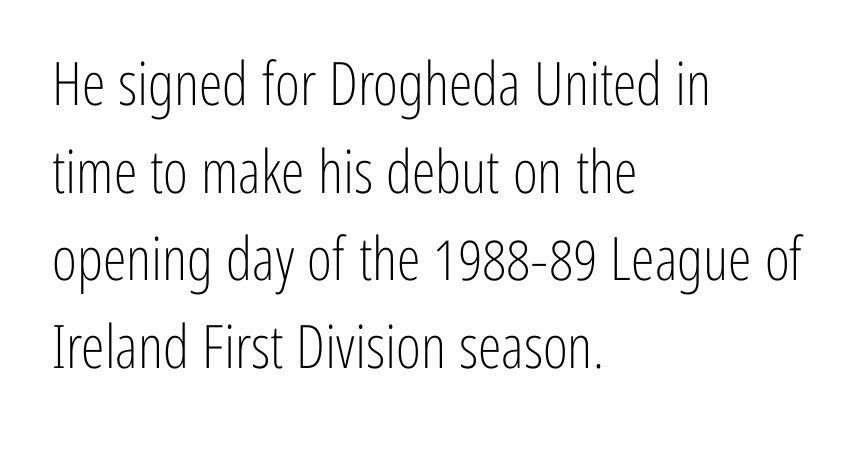
The rendering anchors every line to the left-hand side. A typesetter would call this proportional, since set widths differ per character. Tall strokes in this sample are plumb rather than angled. No letter is thick-stroked: the sample isn't bold.
